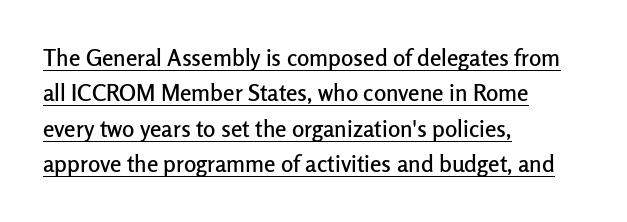
{"italic": "no", "underline": "yes", "align": "left", "line_spacing": "normal", "line_spacing_ratio": 1.54, "letter_spacing": "normal", "letter_spacing_em": 0.0, "glyph_px": 23}
